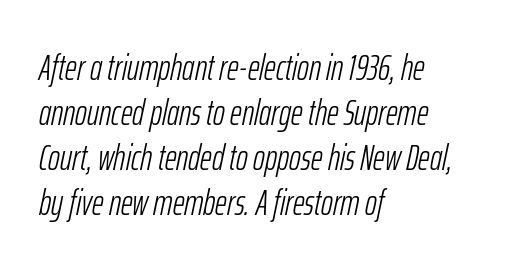
Q: Is the text bold? A: No.
Q: Is the text italic (slanted)? A: Yes, it leans right by about 12 degrees.
Q: Is the text underlined? A: No.
Q: How is the paragraph aligned? A: Left-aligned.
Q: Is the spacing between letters normal or unusually wide? A: Normal.
Q: Is the spacing between lines tight, normal or loose? A: Normal.
Q: Width (condensed, normal, or wide)? A: Condensed.
Q: Stroke contrast? A: Low.
Q: x-height? A: Medium.
Q: Monospaced? A: No.
